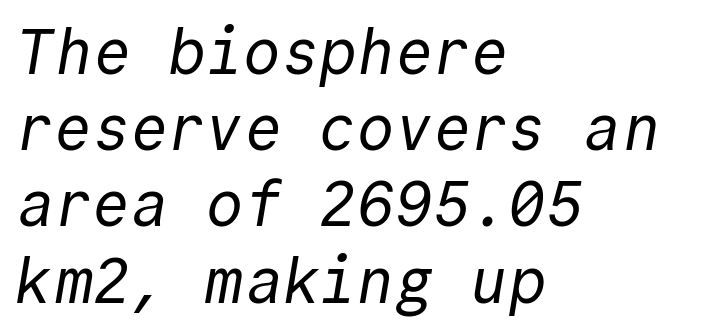
{"serif": "no", "bold": "no", "weight": "regular", "width": "normal", "x_height": "medium", "monospaced": "yes", "underline": "no", "align": "left", "line_spacing_ratio": 1.21, "letter_spacing": "normal", "letter_spacing_em": 0.0, "glyph_px": 63}
